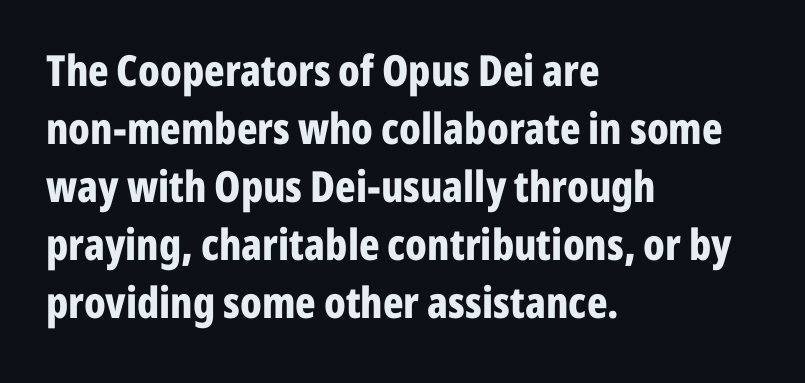
{"serif": "no", "italic": "no", "bold": "yes", "weight": "bold", "width": "condensed", "stroke_contrast": "low", "x_height": "medium", "monospaced": "no", "underline": "no", "align": "left", "line_spacing": "normal", "line_spacing_ratio": 1.35, "letter_spacing": "normal", "letter_spacing_em": 0.0, "glyph_px": 43}
